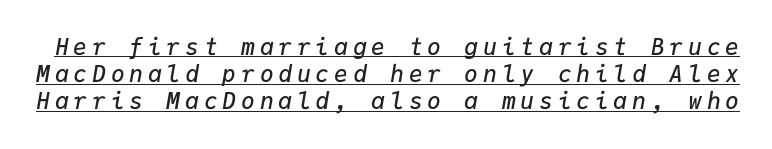
{"italic": "yes", "lean": "right", "slant_degrees": 9, "bold": "semi", "underline": "yes", "line_spacing_ratio": 1.18, "letter_spacing": "wide", "letter_spacing_em": 0.21, "glyph_px": 23}
